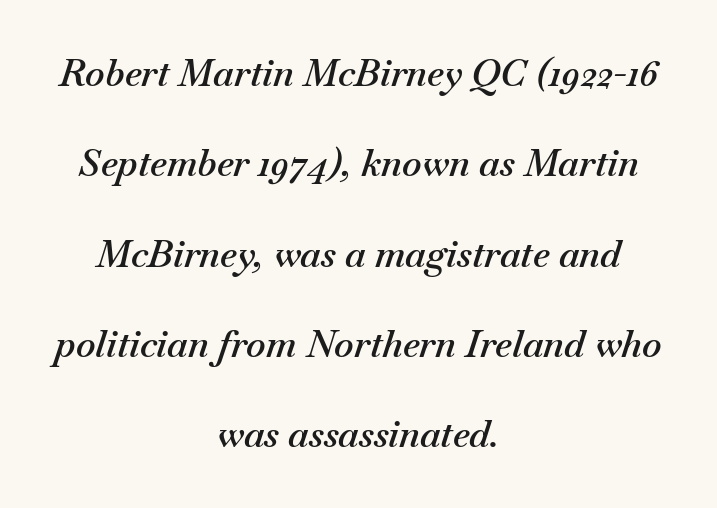
{"italic": "yes", "lean": "right", "slant_degrees": 18, "bold": "semi", "weight": "semibold", "width": "normal", "stroke_contrast": "medium", "x_height": "small", "monospaced": "no", "underline": "no", "align": "center", "line_spacing": "loose", "line_spacing_ratio": 2.44, "letter_spacing": "normal", "letter_spacing_em": 0.0, "glyph_px": 37}
